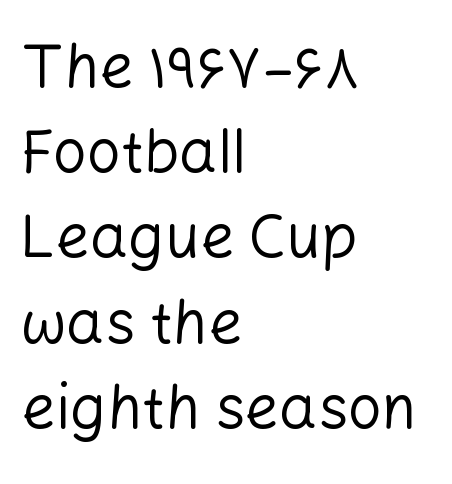
The image shows 60 px regular-weight sans-serif type, upright; set left-aligned, normal line spacing (1.42x), normal letter spacing, not underlined; low stroke contrast and a medium x-height.
